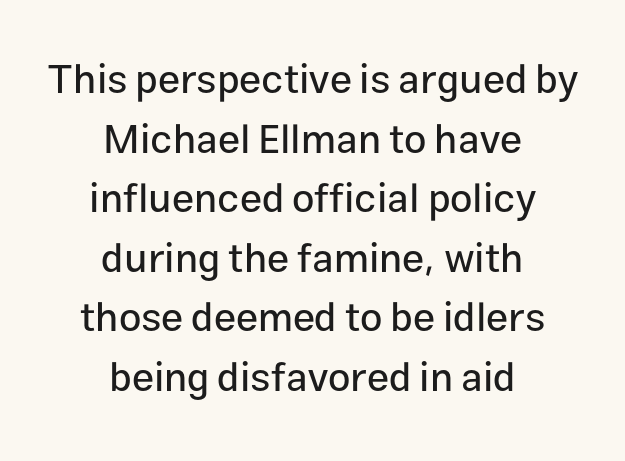
This is sans-serif lettering, the kind often seen on screens and signage. The passage shown stacks its lines at a standard gap. Varying glyph widths throughout — classic text-font behaviour. Neither beginnings nor endings align; midpoints do. Underlining? Definitely not there. The axis of the letterforms is exactly vertical.
